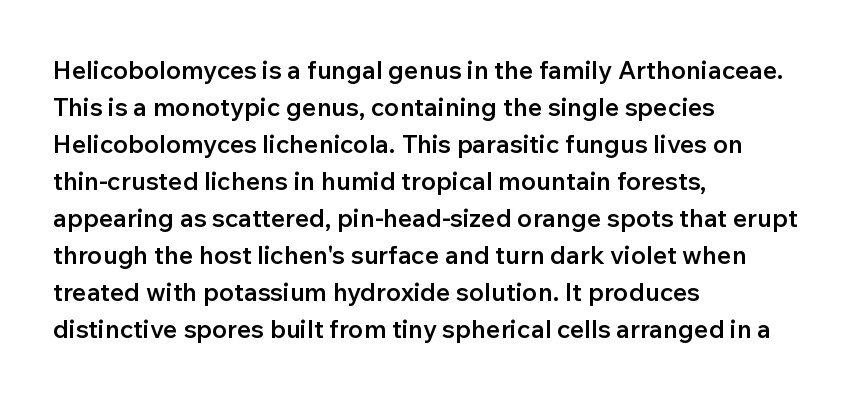
The image shows 25 px text type, upright; set left-aligned, normal line spacing (1.48x), normal letter spacing, not underlined.
